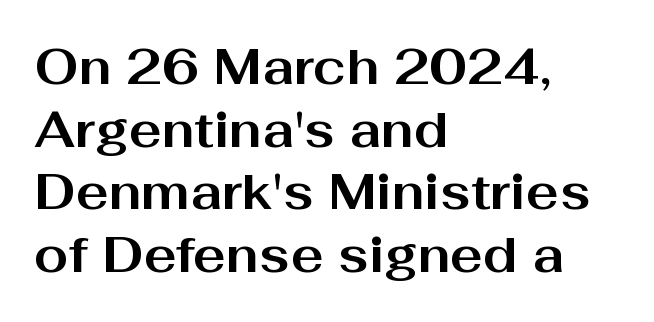
The image shows 49 px bold, wide sans-serif type, upright; set left-aligned, normal line spacing (1.28x), normal letter spacing, not underlined; medium stroke contrast and a medium x-height.
